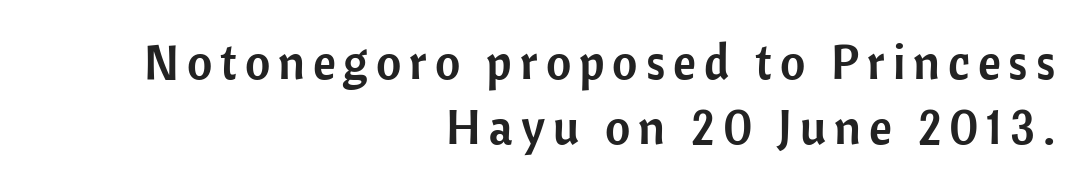
Classification — sans serif. Here the designer chose a conventional face with non-uniform glyph widths. Line spacing here is normal. Line endings align vertically; line beginnings do not.
